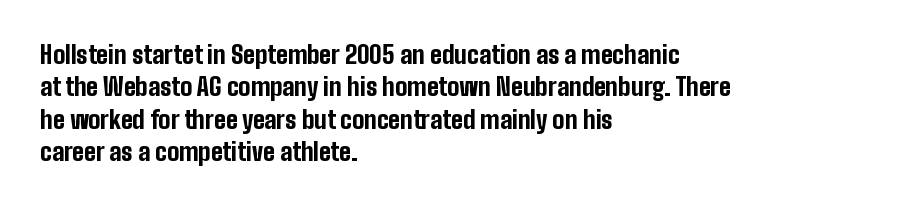
The image shows 24 px bold type, upright; set left-aligned, normal line spacing (1.35x), normal letter spacing, not underlined.
